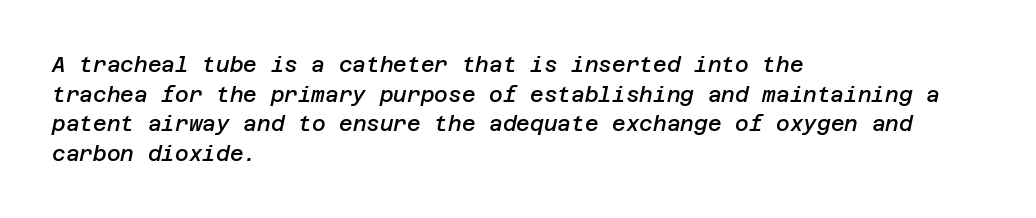
The image shows 21 px text type, italic (leaning right); set left-aligned, normal line spacing (1.41x), normal letter spacing, not underlined.
